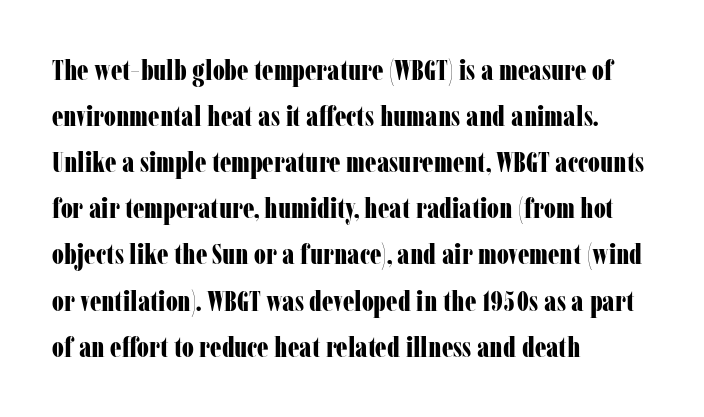
The image shows 29 px bold, condensed serif type, upright; set left-aligned, normal line spacing (1.59x), normal letter spacing, not underlined; low stroke contrast and a medium x-height.
